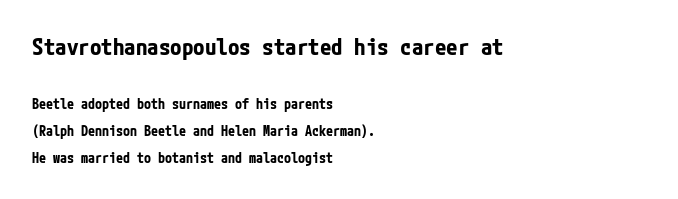
Q: Is the text bold? A: Yes.
Q: Is the text italic (slanted)? A: No, it is upright.
Q: Is the text underlined? A: No.
Q: How is the paragraph aligned? A: Left-aligned.
Q: Is the spacing between letters normal or unusually wide? A: Normal.
Q: Is the spacing between lines tight, normal or loose? A: Loose.
Q: Which block of text is set in a larger size, the first (top) or the second (bottom)? A: The first (top) one.
